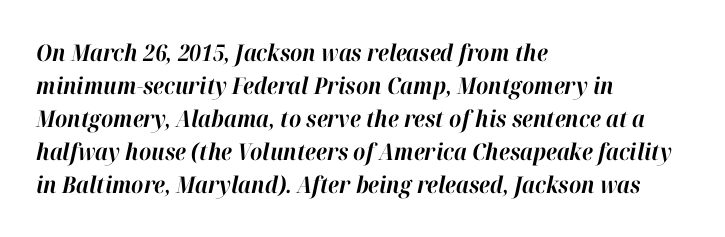
Rendered with sloped, italic letterforms. Lines of text with bare space underneath. There is no visible air inserted between adjacent glyphs. I'd describe the lettering as bold — thick and assertive. Vertical spacing — default.
